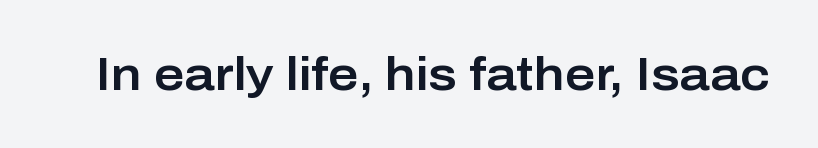
Each letter keeps its own natural width here, so spacing adapts to shape. A typesetter would label this face a sans. Bare-footed words on every line. The passage shown has conventional tracking throughout.
